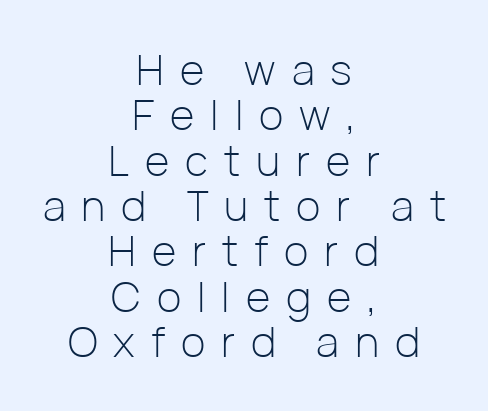
The image shows 42 px light sans-serif type, upright; set centered, tight line spacing (1.08x), unusually wide letter spacing (+0.38 em), not underlined; low stroke contrast and a medium x-height.
